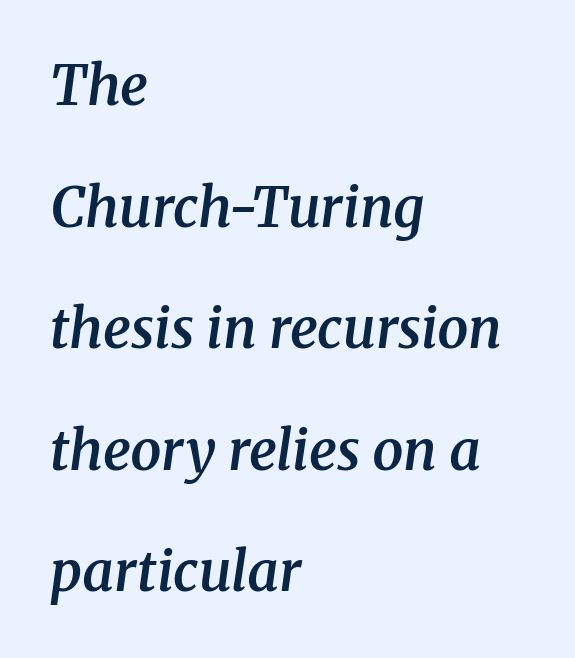
The image shows 55 px semibold serif type, italic (leaning right); set left-aligned, loose line spacing (2.21x), normal letter spacing, not underlined; medium stroke contrast and a medium x-height.
